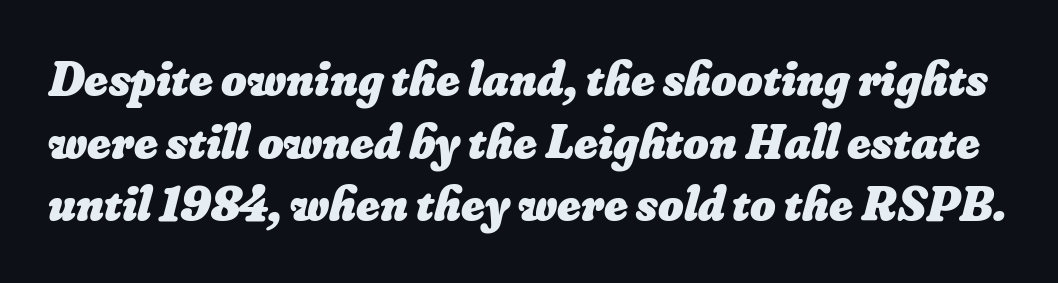
Q: Is the text bold? A: Yes.
Q: Is the text underlined? A: No.
Q: Is the spacing between letters normal or unusually wide? A: Normal.
Q: Is the spacing between lines tight, normal or loose? A: Normal.
Q: Width (condensed, normal, or wide)? A: Normal.
Q: Stroke contrast? A: Low.
Q: x-height? A: Small.
Q: Monospaced? A: No.
